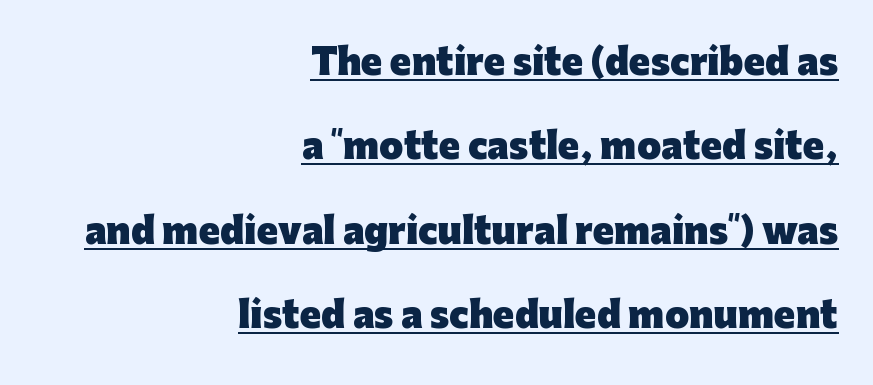
Q: Is the text bold? A: Yes.
Q: Is the text italic (slanted)? A: No, it is upright.
Q: Is the typeface a serif or a sans-serif typeface? A: Sans-serif.
Q: Is the text underlined? A: Yes.
Q: How is the paragraph aligned? A: Right-aligned.
Q: Is the spacing between letters normal or unusually wide? A: Normal.
Q: Is the spacing between lines tight, normal or loose? A: Loose.
Q: Width (condensed, normal, or wide)? A: Normal.
Q: Stroke contrast? A: Low.
Q: x-height? A: Medium.
Q: Monospaced? A: No.
